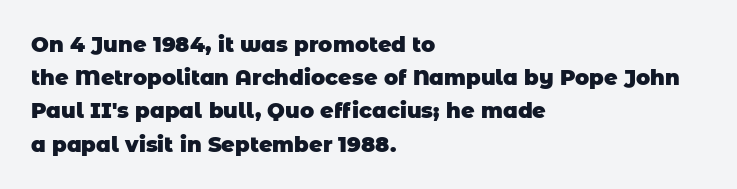
The image shows 21 px bold type; set left-aligned, normal line spacing (1.58x), normal letter spacing, not underlined.
